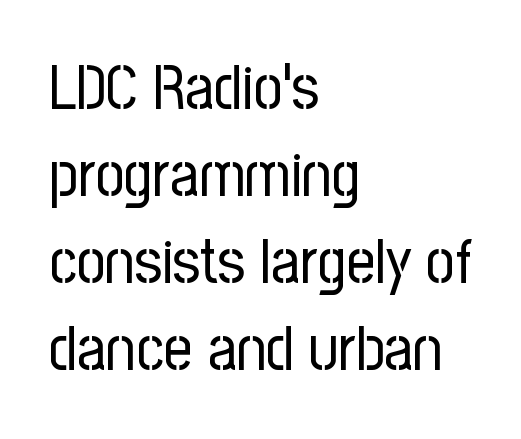
{"serif": "no", "italic": "no", "bold": "no", "weight": "regular", "width": "condensed", "stroke_contrast": "low", "x_height": "medium", "monospaced": "no", "underline": "no", "align": "left", "line_spacing": "normal", "line_spacing_ratio": 1.38, "letter_spacing": "normal", "letter_spacing_em": 0.0, "glyph_px": 63}
